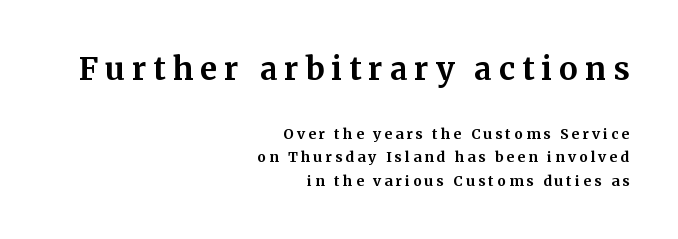
The image shows 31 px bold serif type, upright; set right-aligned, normal line spacing (1.66x), unusually wide letter spacing (+0.22 em), not underlined; the first (top) block is 2.21x larger; medium stroke contrast and a medium x-height.
